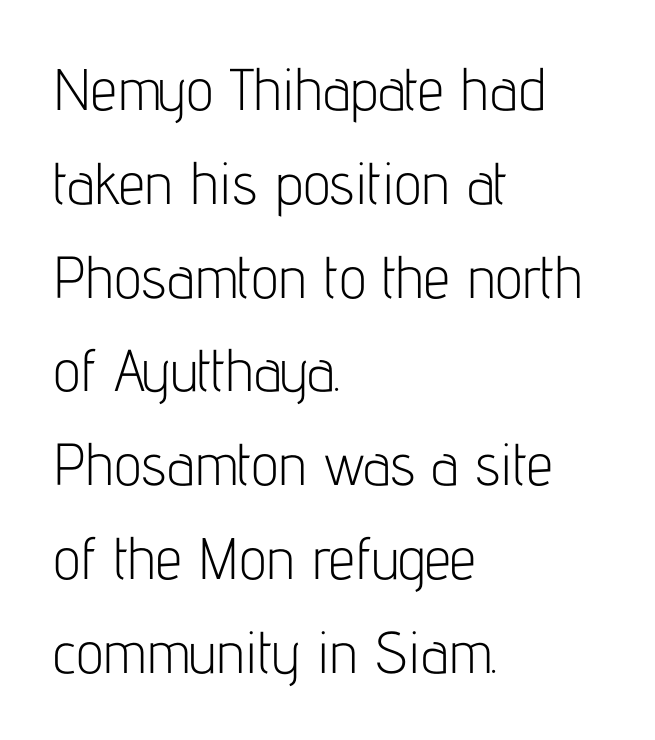
Stroke terminals: plain, sans-serif. Left-aligned paragraph, ragged on the right. Baseline-to-baseline distance is the conventional proportion of letter height. This sample has the flowing, uneven cadence of proportional lettering.
